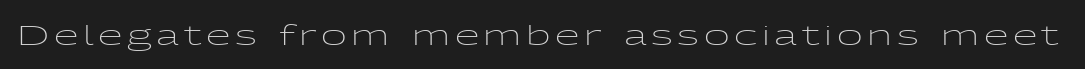
{"serif": "no", "italic": "no", "bold": "no", "weight": "light", "width": "wide", "stroke_contrast": "low", "x_height": "medium", "monospaced": "no", "underline": "no", "glyph_px": 28}
